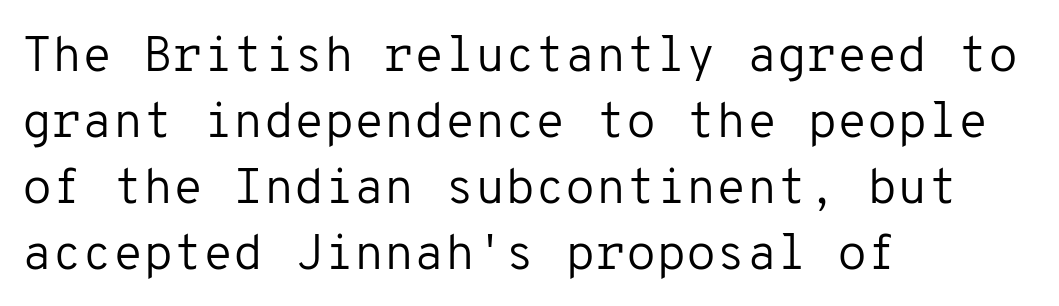
The image shows 49 px regular-weight sans-serif type, upright, monospaced; set left-aligned, normal line spacing (1.35x), normal letter spacing, not underlined; low stroke contrast and a medium x-height.
